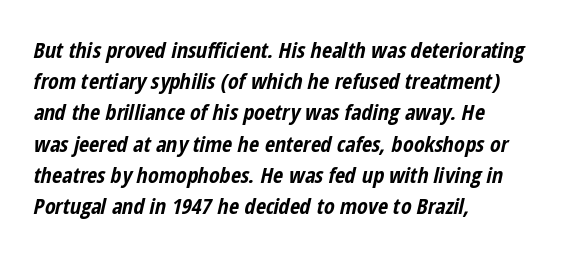
{"italic": "yes", "lean": "right", "slant_degrees": 12, "bold": "yes", "underline": "no", "align": "left", "line_spacing": "normal", "line_spacing_ratio": 1.42, "letter_spacing": "normal", "letter_spacing_em": 0.0, "glyph_px": 22}
